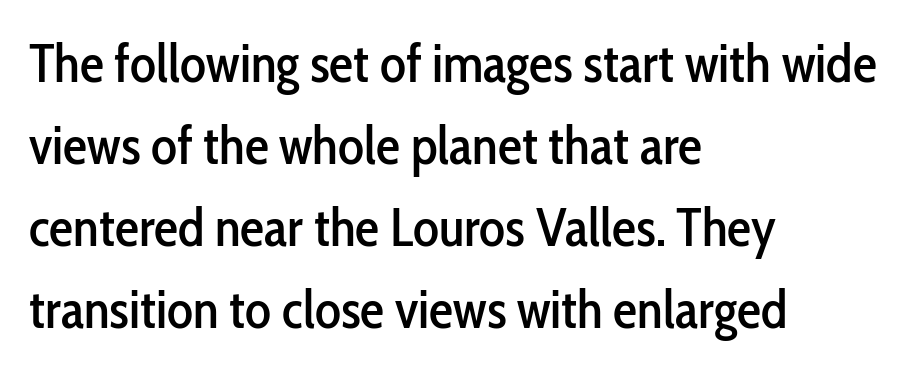
Q: Is the text italic (slanted)? A: No, it is upright.
Q: Is the typeface a serif or a sans-serif typeface? A: Sans-serif.
Q: Is the text underlined? A: No.
Q: How is the paragraph aligned? A: Left-aligned.
Q: Is the spacing between letters normal or unusually wide? A: Normal.
Q: Is the spacing between lines tight, normal or loose? A: Normal.
Q: Width (condensed, normal, or wide)? A: Condensed.
Q: Stroke contrast? A: Low.
Q: x-height? A: Medium.
Q: Monospaced? A: No.
